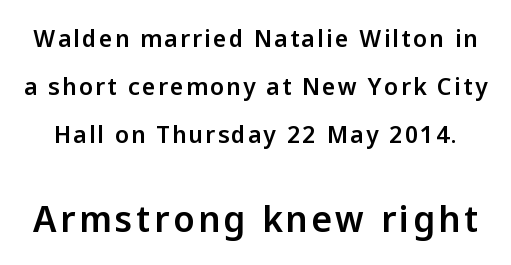
{"serif": "no", "italic": "no", "width": "normal", "stroke_contrast": "low", "x_height": "medium", "monospaced": "no", "underline": "no", "line_spacing": "loose", "line_spacing_ratio": 2.08, "larger_block": "second", "size_ratio": 1.52, "glyph_px": 35}
